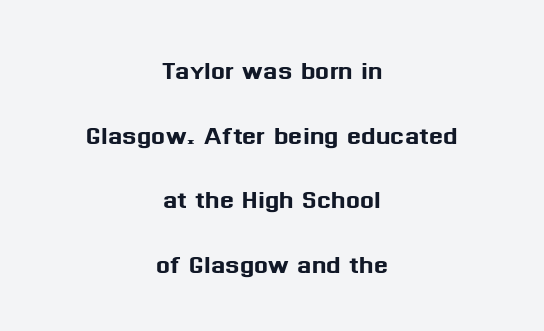
{"serif": "no", "italic": "no", "width": "normal", "stroke_contrast": "medium", "x_height": "medium", "monospaced": "no", "underline": "no", "align": "center", "line_spacing": "loose", "line_spacing_ratio": 1.96, "letter_spacing": "normal", "letter_spacing_em": 0.0, "glyph_px": 33}
